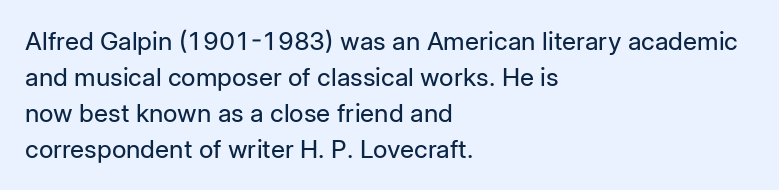
The image shows 25 px text type, upright; set left-aligned, normal line spacing (1.44x), normal letter spacing, not underlined.
